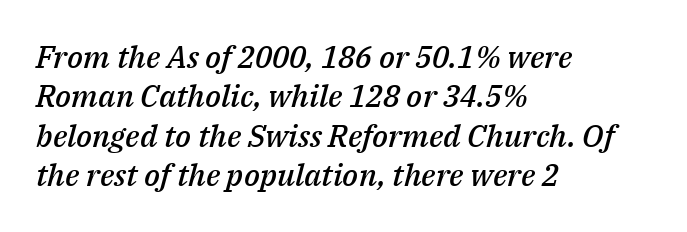
Looks like regular typesetting: each glyph gets only the width it needs. The gaps between neighbouring characters are ordinary and unremarkable. Underlining? Definitely not there. Leading: standard.
